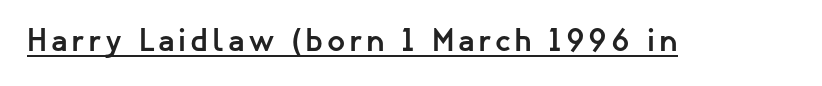
The image shows 32 px semibold sans-serif type, upright; set underlined; low stroke contrast and a medium x-height.
